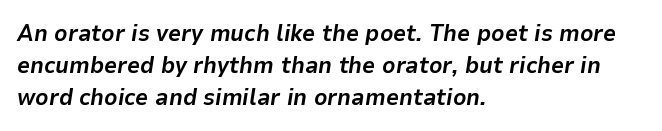
{"italic": "yes", "lean": "right", "slant_degrees": 9, "bold": "yes", "underline": "no", "align": "left", "line_spacing": "normal", "line_spacing_ratio": 1.39, "letter_spacing": "normal", "letter_spacing_em": 0.0, "glyph_px": 23}
